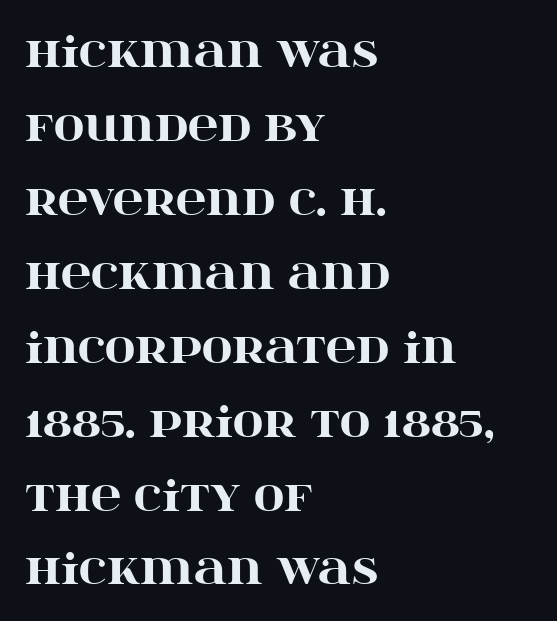
The image shows 42 px heavy, wide serif type, upright; set left-aligned, line spacing 1.76x, normal letter spacing, not underlined; high stroke contrast and a large x-height.
